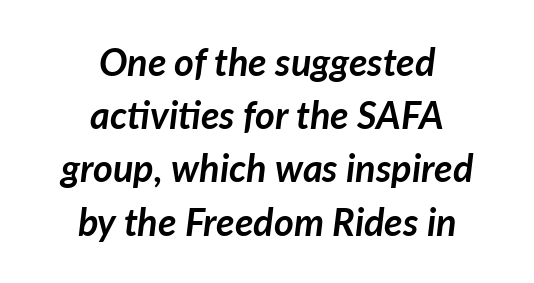
Q: Is the text bold? A: Yes.
Q: Is the text italic (slanted)? A: Yes, it leans right by about 7 degrees.
Q: Is the text underlined? A: No.
Q: How is the paragraph aligned? A: Centered.
Q: Is the spacing between letters normal or unusually wide? A: Normal.
Q: Is the spacing between lines tight, normal or loose? A: Normal.
Q: Width (condensed, normal, or wide)? A: Normal.
Q: Stroke contrast? A: Low.
Q: x-height? A: Medium.
Q: Monospaced? A: No.
